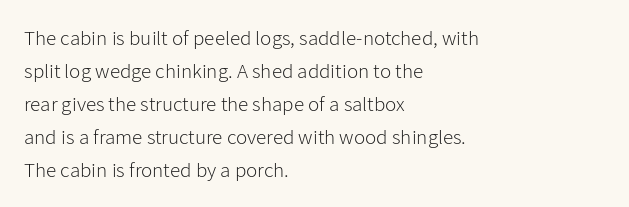
Q: Is the text bold? A: No.
Q: Is the text italic (slanted)? A: No, it is upright.
Q: Is the text underlined? A: No.
Q: How is the paragraph aligned? A: Left-aligned.
Q: Is the spacing between letters normal or unusually wide? A: Normal.
Q: Is the spacing between lines tight, normal or loose? A: Normal.
